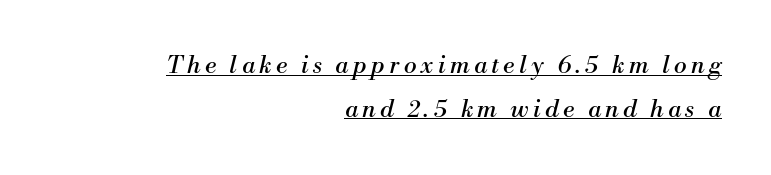
{"italic": "yes", "lean": "right", "slant_degrees": 13, "bold": "no", "underline": "yes", "align": "right", "line_spacing_ratio": 1.82, "glyph_px": 24}
